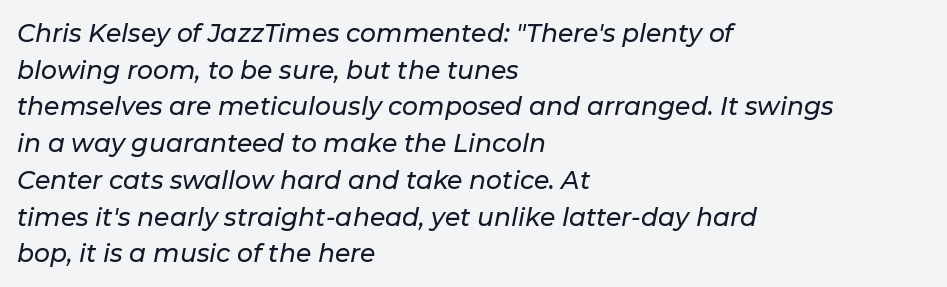
The image shows 25 px text type, italic (leaning right); set left-aligned, normal line spacing (1.47x), normal letter spacing, not underlined.
